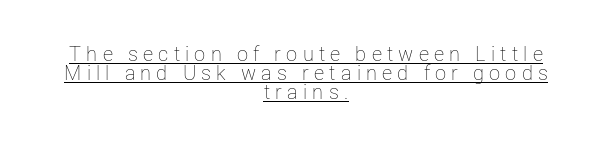
The specimen reads as upright at a glance. Summary of weight: not heavy and not bold. Successive baselines arrive quickly, one right under another. This sample is center-justified, so both line endings float freely. Short note: letters widely spaced.
